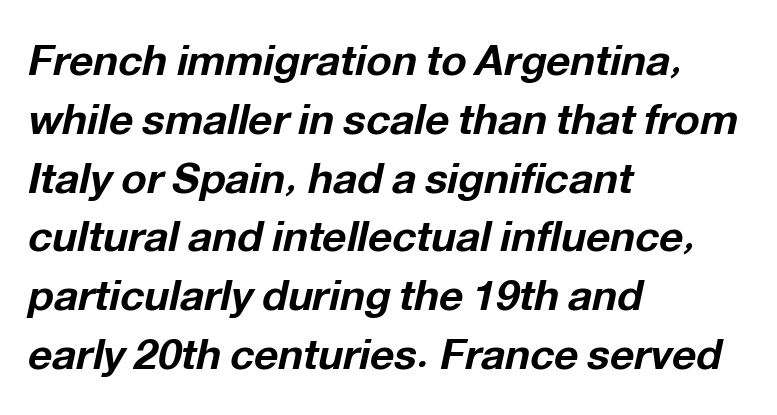
The image shows 42 px bold type, italic (leaning right); set left-aligned, normal line spacing (1.4x), normal letter spacing, not underlined; low stroke contrast and a medium x-height.
